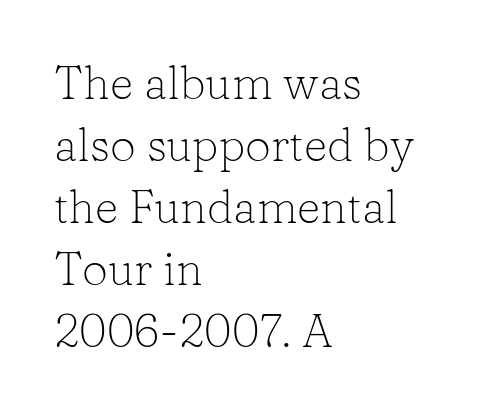
Each stroke keeps to a modest, everyday thickness or less. Each letter keeps its own natural width here, so spacing adapts to shape. Students, note that the glyphs here touch the page at normal intervals. The face used here is seriffed, in the tradition of book romans.
